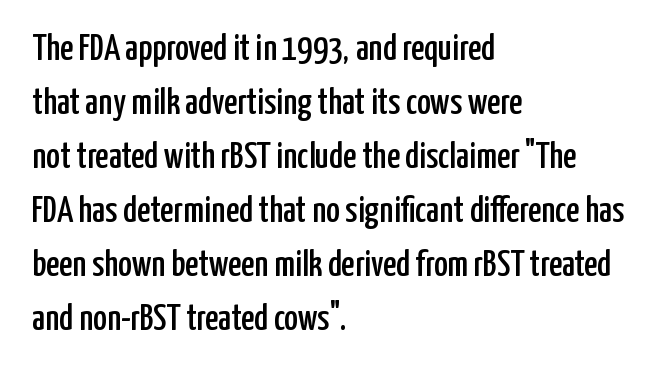
Q: Is the text italic (slanted)? A: No, it is upright.
Q: Is the typeface a serif or a sans-serif typeface? A: Sans-serif.
Q: Is the text underlined? A: No.
Q: How is the paragraph aligned? A: Left-aligned.
Q: Is the spacing between letters normal or unusually wide? A: Normal.
Q: Is the spacing between lines tight, normal or loose? A: Normal.
Q: Width (condensed, normal, or wide)? A: Condensed.
Q: Stroke contrast? A: Low.
Q: x-height? A: Medium.
Q: Monospaced? A: No.
